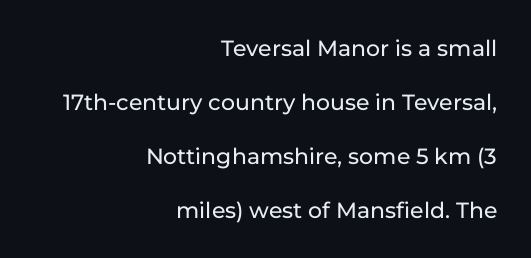
{"italic": "no", "underline": "no", "align": "right", "line_spacing": "loose", "line_spacing_ratio": 2.45, "letter_spacing": "normal", "letter_spacing_em": 0.0, "glyph_px": 22}
